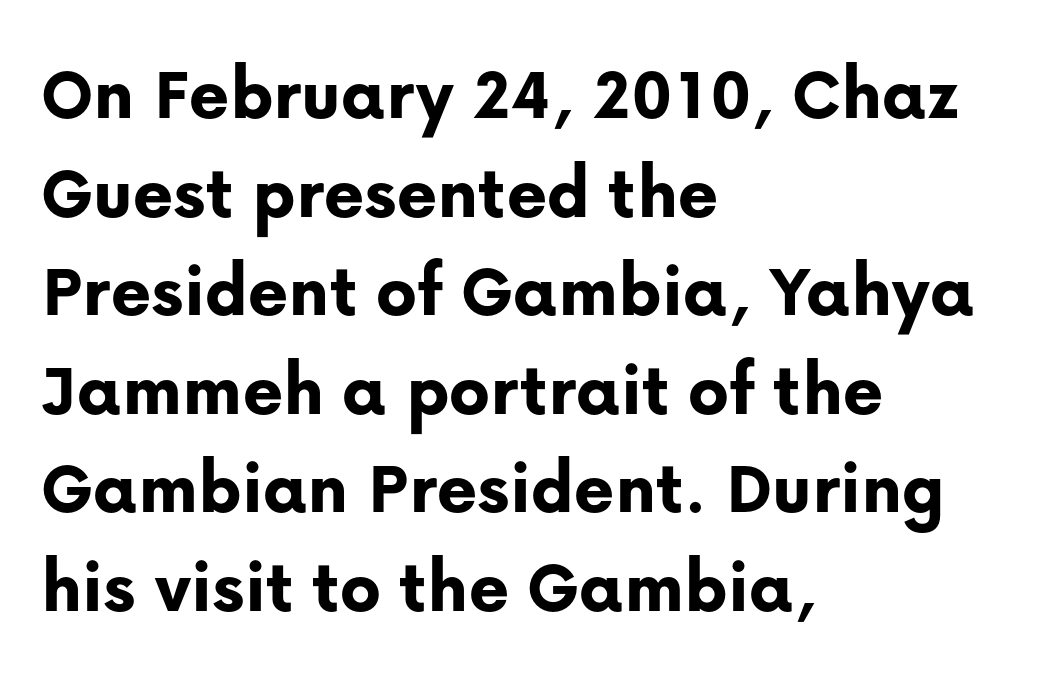
The text was rendered using a sans face with plain stroke endings. The zone under the glyphs is completely vacant. Heavy-handed strokes throughout: this text is bold. Horizontal bands of white between lines are of average thickness.
